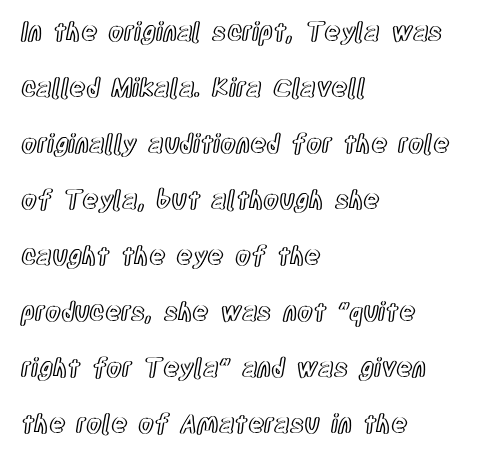
Q: Is the text italic (slanted)? A: Yes.
Q: Is the text underlined? A: No.
Q: How is the paragraph aligned? A: Left-aligned.
Q: Is the spacing between letters normal or unusually wide? A: Normal.
Q: Is the spacing between lines tight, normal or loose? A: Loose.
